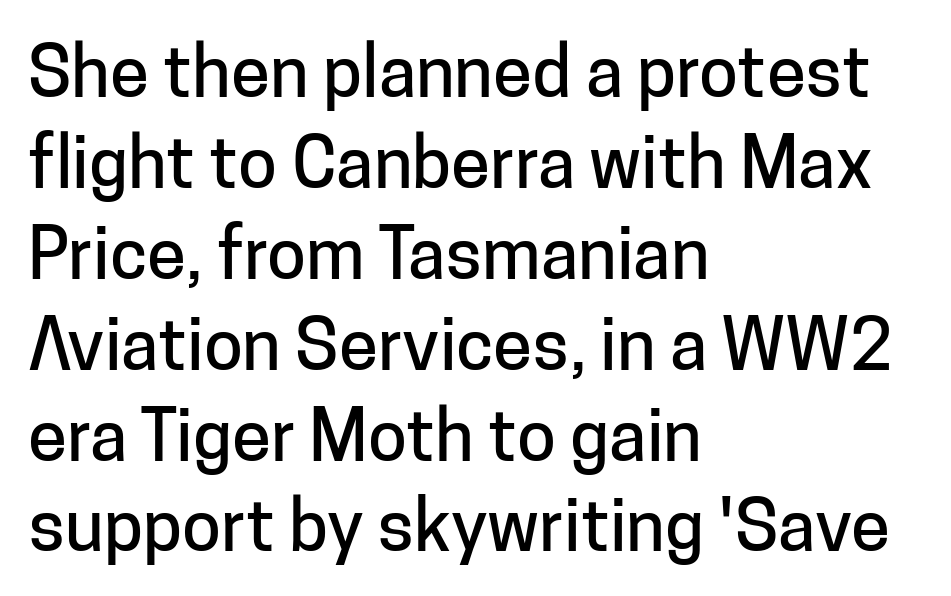
The image shows 71 px sans-serif type, upright; set left-aligned, normal line spacing (1.28x), normal letter spacing, not underlined; low stroke contrast and a medium x-height.
